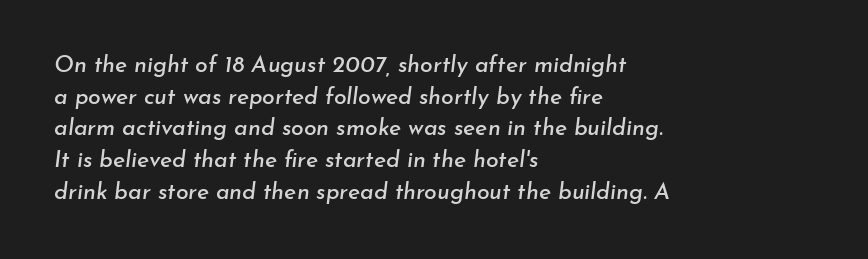
Q: Is the text italic (slanted)? A: Yes, it leans right by about 7 degrees.
Q: Is the text underlined? A: No.
Q: How is the paragraph aligned? A: Left-aligned.
Q: Is the spacing between letters normal or unusually wide? A: Normal.
Q: Is the spacing between lines tight, normal or loose? A: Normal.
